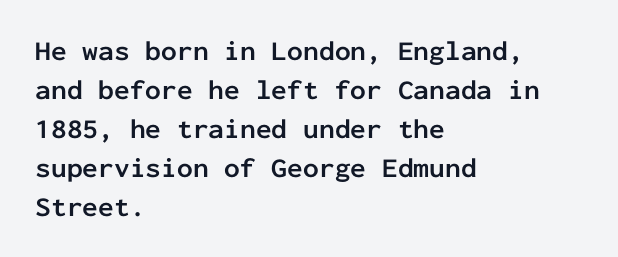
Q: Is the text bold? A: Yes.
Q: Is the text italic (slanted)? A: No, it is upright.
Q: Is the typeface a serif or a sans-serif typeface? A: Sans-serif.
Q: Is the text underlined? A: No.
Q: How is the paragraph aligned? A: Left-aligned.
Q: Is the spacing between letters normal or unusually wide? A: Normal.
Q: Is the spacing between lines tight, normal or loose? A: Normal.
Q: Width (condensed, normal, or wide)? A: Normal.
Q: Stroke contrast? A: Low.
Q: x-height? A: Medium.
Q: Monospaced? A: Yes.
